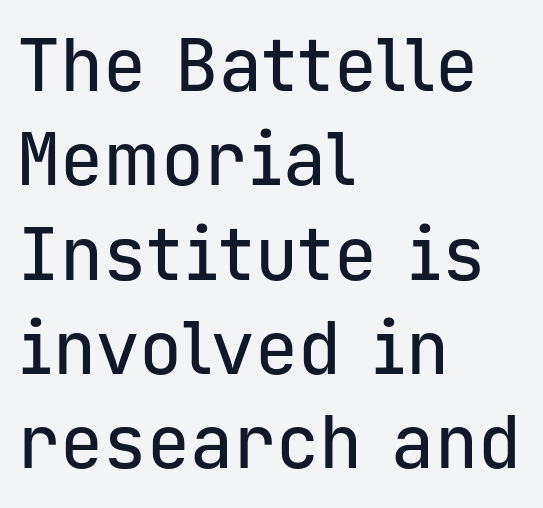
The image shows 72 px sans-serif type, upright, monospaced; set left-aligned, normal line spacing (1.31x), normal letter spacing, not underlined; low stroke contrast and a medium x-height.
